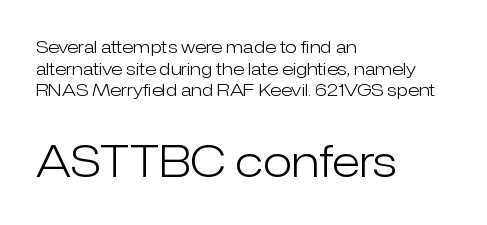
This sample uses plain, unmodified letter spacing. Of the two passages, the one underneath uses the larger point size. Typeset ragged right — the left edge is the straight one. Do the letters lean? They stand straight. Is there much room between lines? A standard amount, neither cramped nor airy.
